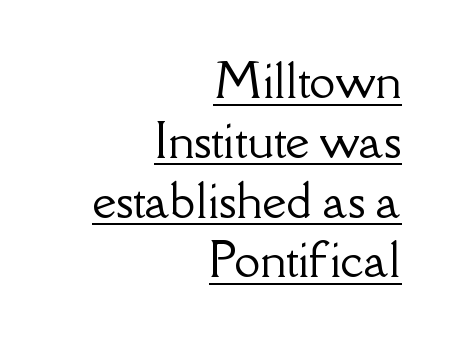
Q: Is the text italic (slanted)? A: No, it is upright.
Q: Is the typeface a serif or a sans-serif typeface? A: Serif.
Q: Is the text underlined? A: Yes.
Q: How is the paragraph aligned? A: Right-aligned.
Q: Is the spacing between letters normal or unusually wide? A: Normal.
Q: Is the spacing between lines tight, normal or loose? A: Normal.
Q: Width (condensed, normal, or wide)? A: Normal.
Q: Stroke contrast? A: Low.
Q: x-height? A: Small.
Q: Monospaced? A: No.
